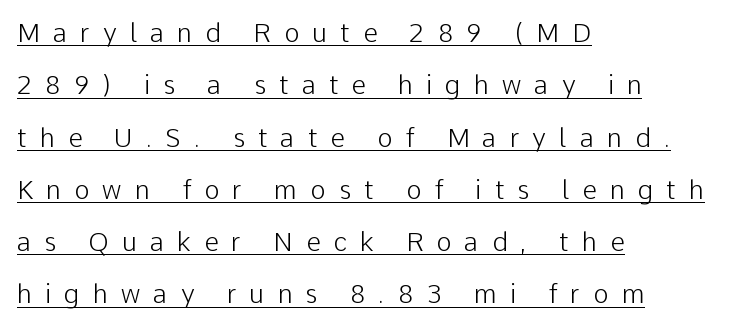
The image shows 26 px text type, upright; set left-aligned, loose line spacing (2.01x), unusually wide letter spacing (+0.5 em), underlined.
